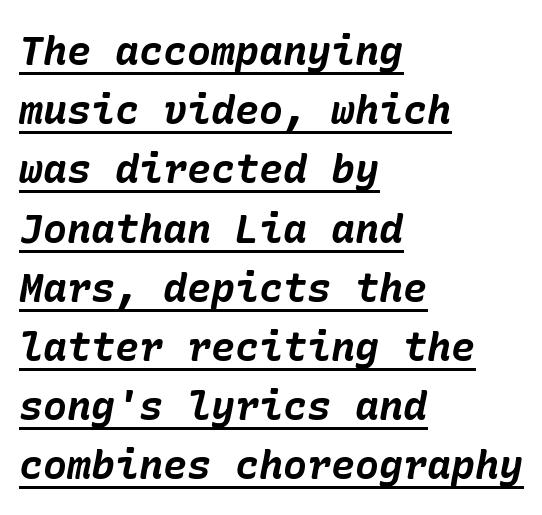
Q: Is the text bold? A: Yes.
Q: Is the text italic (slanted)? A: Yes, it leans right by about 10 degrees.
Q: Is the text underlined? A: Yes.
Q: How is the paragraph aligned? A: Left-aligned.
Q: Is the spacing between letters normal or unusually wide? A: Normal.
Q: Is the spacing between lines tight, normal or loose? A: Normal.
Q: Width (condensed, normal, or wide)? A: Normal.
Q: Stroke contrast? A: Low.
Q: x-height? A: Medium.
